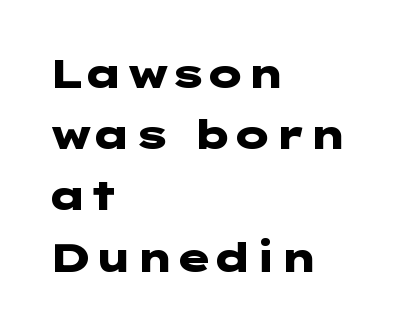
Standard letterfit; no display-style spreading of the glyphs. The font's upright variant was chosen for this text. The text block is weighted toward the left margin, trailing off unevenly rightward. The glyphs have the mass of a bold cut. Type without underlining. The rendering shows plain stroke endings on the letterforms — a sans-serif design.
